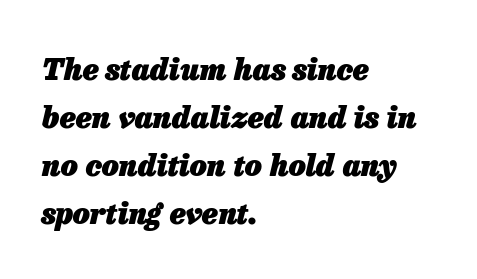
The paragraph has a hard left edge and a soft right edge. Looks like regular typesetting: each glyph gets only the width it needs. Horizontal bands of white between lines are of average thickness. The face used here is rendered with its standard letterfit. Heavy-handed strokes throughout: this text is bold. Rule under the text: the space is simply empty.
